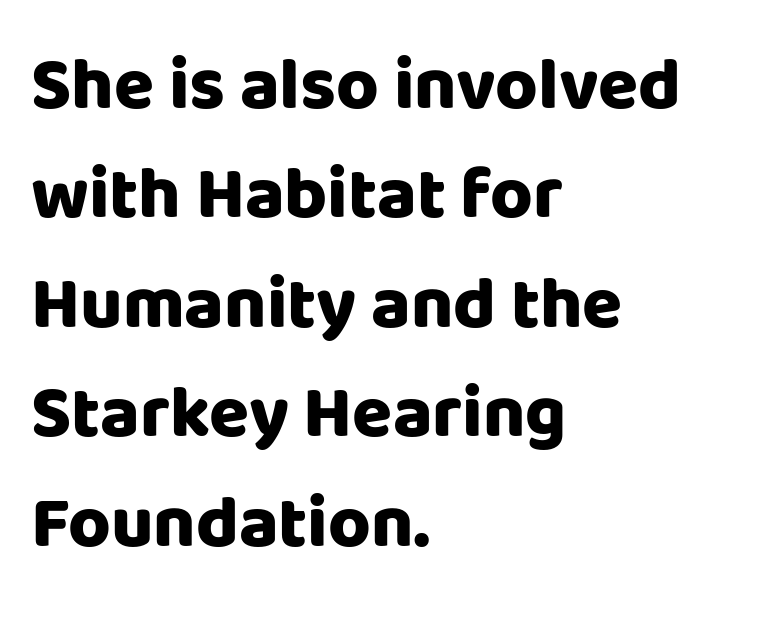
Q: Is the text bold? A: Yes.
Q: Is the text italic (slanted)? A: No, it is upright.
Q: Is the typeface a serif or a sans-serif typeface? A: Sans-serif.
Q: Is the text underlined? A: No.
Q: How is the paragraph aligned? A: Left-aligned.
Q: Is the spacing between letters normal or unusually wide? A: Normal.
Q: Is the spacing between lines tight, normal or loose? A: Normal.
Q: Width (condensed, normal, or wide)? A: Normal.
Q: Stroke contrast? A: Low.
Q: x-height? A: Large.
Q: Monospaced? A: No.
